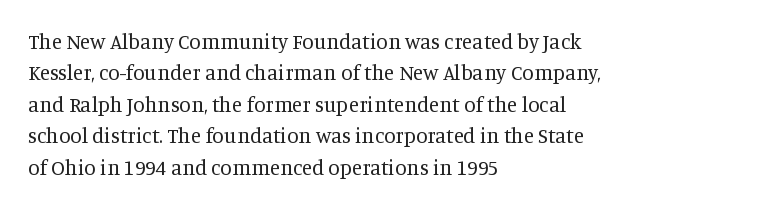
Each row of text sits above clean, open space. Italic? Not at all — the glyphs are vertical. Typeset ragged right — the left edge is the straight one. Each word holds together tightly as a unit, with standard inter-letter gaps. Interline gaps are of average width in this sample.
